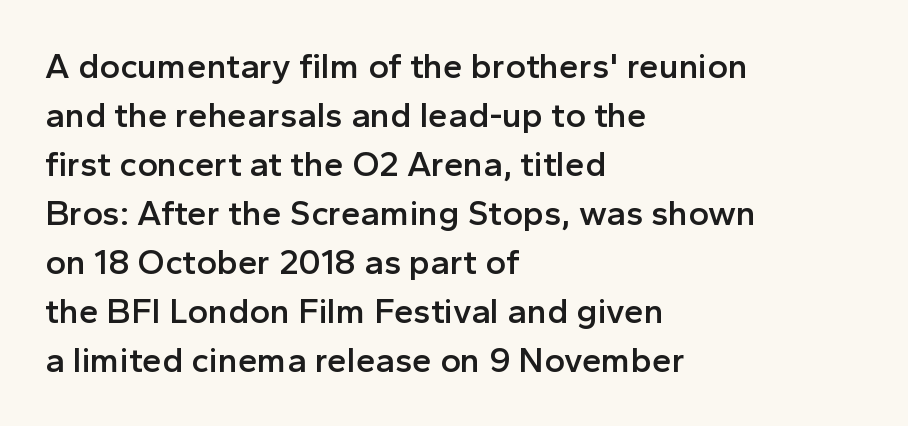
Q: Is the text bold? A: Semi-bold.
Q: Is the text italic (slanted)? A: No, it is upright.
Q: Is the typeface a serif or a sans-serif typeface? A: Sans-serif.
Q: Is the text underlined? A: No.
Q: How is the paragraph aligned? A: Left-aligned.
Q: Is the spacing between letters normal or unusually wide? A: Normal.
Q: Is the spacing between lines tight, normal or loose? A: Normal.
Q: Width (condensed, normal, or wide)? A: Normal.
Q: x-height? A: Medium.
Q: Monospaced? A: No.
